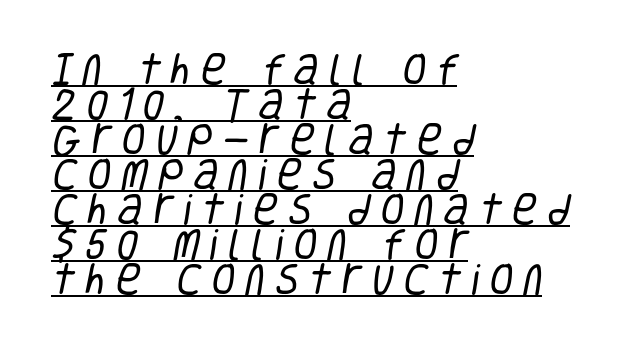
Note: no serifs on the glyphs. Character widths vary here, with narrow letters taking less room than wide ones. Quick note: underline on. The cut favours lightness, reaching ordinary text weight at its darkest. A student would call this left alignment; a typographer would say flush left, rag right.
